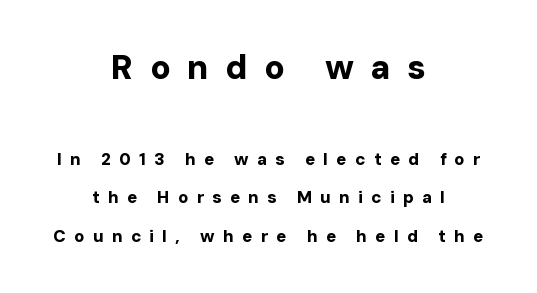
A typesetter would call this proportional, since set widths differ per character. Students, this is bold: see how much ink each stroke carries. Anything drawn beneath the words? Only blank space. A great deal of white space separates one row of letters from the next. There is plenty of visible air inserted between adjacent glyphs.
